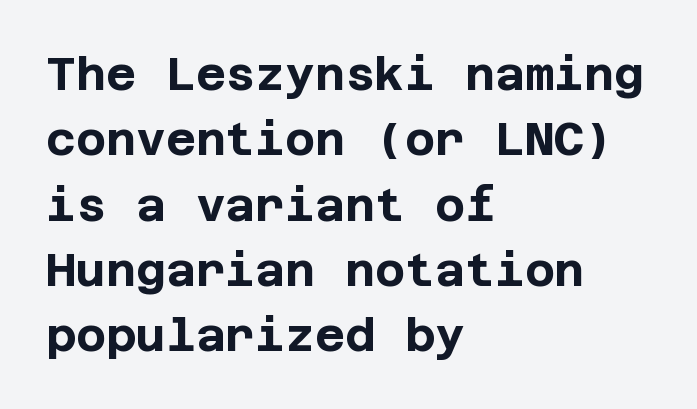
Alignment: flush left. Grotesque or geometric, the face here clearly has no serifs. The baseline area is clear. The rows are spaced the way most documents space them.
